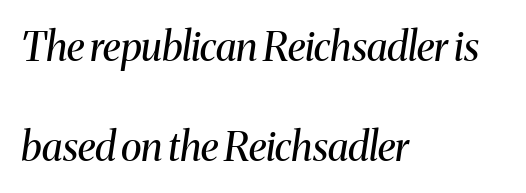
This sample trades compactness for vertical openness between lines. The font is comparable to plain body text, perhaps lighter. In terms of posture, this sample is oblique. The characters display serif detailing at their extremities. What stands out about the letter spacing? Nothing — it is the standard amount.
